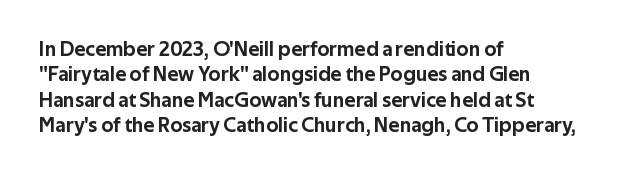
{"italic": "no", "underline": "no", "align": "left", "line_spacing_ratio": 1.21, "letter_spacing": "normal", "letter_spacing_em": 0.0, "glyph_px": 21}
